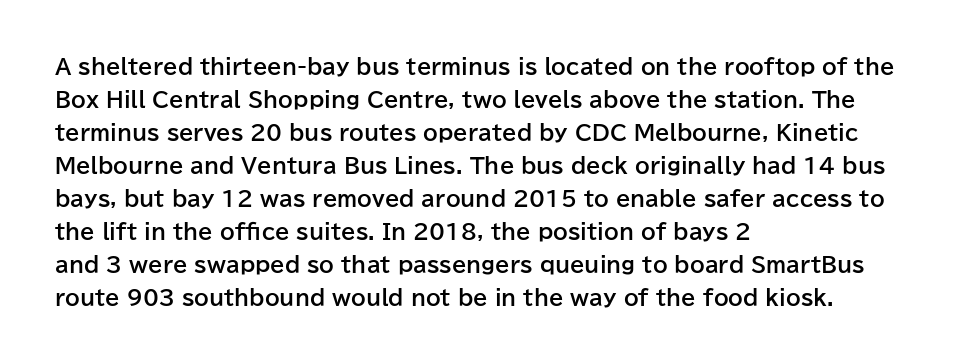
The image shows 21 px bold type, upright; set left-aligned, normal line spacing (1.57x), normal letter spacing, not underlined.
